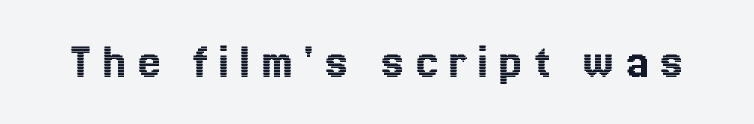
The image shows 51 px text type, upright; set unusually wide letter spacing (+0.21 em), not underlined; a medium x-height.
